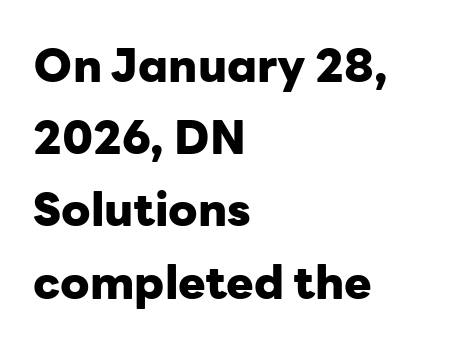
Q: Is the text bold? A: Yes.
Q: Is the text italic (slanted)? A: No, it is upright.
Q: Is the typeface a serif or a sans-serif typeface? A: Sans-serif.
Q: Is the text underlined? A: No.
Q: How is the paragraph aligned? A: Left-aligned.
Q: Is the spacing between letters normal or unusually wide? A: Normal.
Q: Is the spacing between lines tight, normal or loose? A: Normal.
Q: Width (condensed, normal, or wide)? A: Normal.
Q: Stroke contrast? A: Low.
Q: x-height? A: Medium.
Q: Monospaced? A: No.
